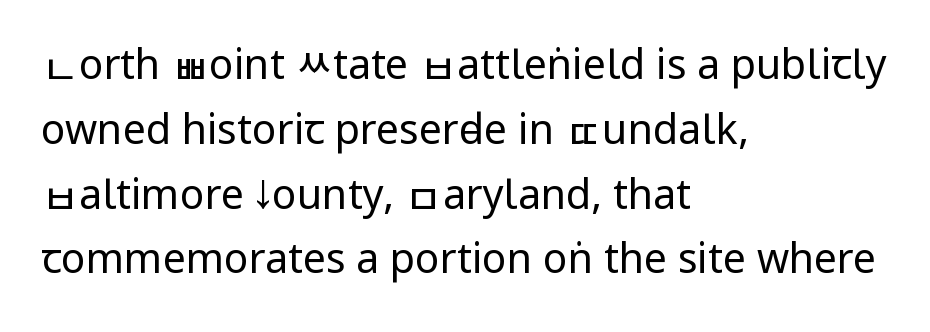
When letters stand straight like this, we call the style roman or upright. This sample uses plain, unmodified letter spacing. Any mark beneath the type? The region is blank. This rendering employs a face without finishing strokes, i.e., a sans-serif. No letter is thick-stroked: the sample isn't bold. A student would call this left alignment; a typographer would say flush left, rag right.
